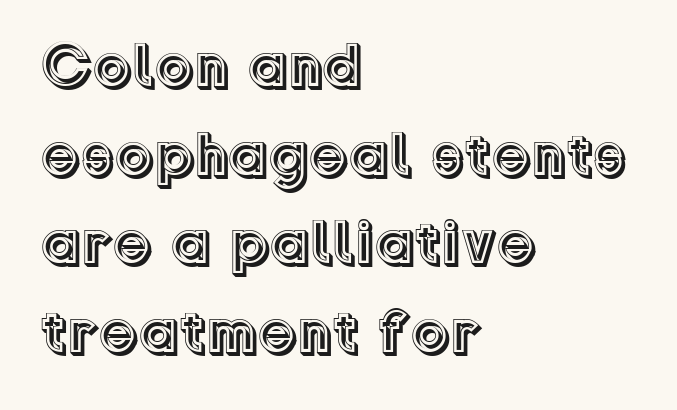
The image shows 62 px text type, upright; set left-aligned, normal line spacing (1.43x), normal letter spacing, not underlined; a medium x-height.
